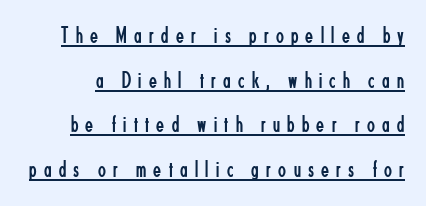
The image shows 23 px text type, upright; set loose line spacing (1.94x), unusually wide letter spacing (+0.32 em), underlined.
